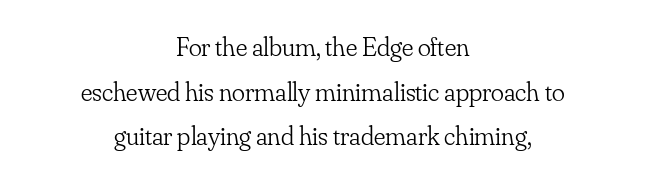
Summary of vertical rhythm: regular, with standard interline spacing. The gaps between neighbouring characters are ordinary and unremarkable. Honestly, there is no underline to notice here at all. Weight: regular or lighter.
